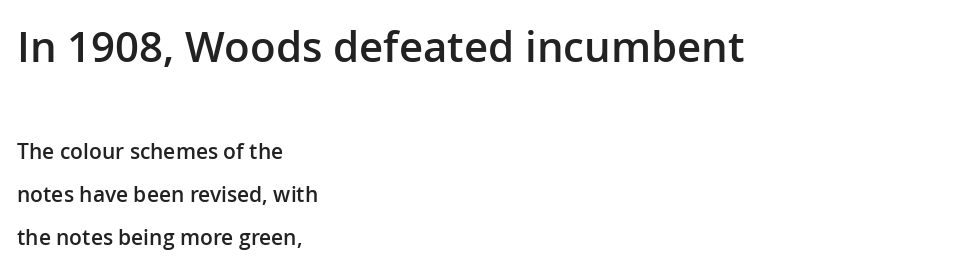
{"serif": "no", "italic": "no", "bold": "semi", "weight": "semibold", "width": "normal", "stroke_contrast": "low", "x_height": "medium", "monospaced": "no", "underline": "no", "align": "left", "line_spacing": "loose", "line_spacing_ratio": 2.04, "letter_spacing": "normal", "letter_spacing_em": 0.0, "larger_block": "first", "size_ratio": 2.0, "glyph_px": 42}
